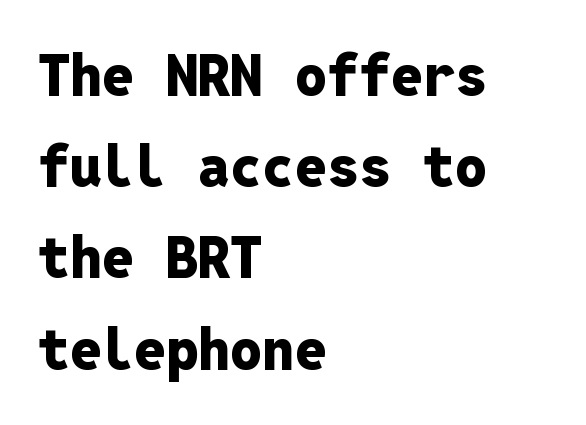
{"serif": "no", "italic": "no", "bold": "yes", "weight": "heavy", "width": "normal", "stroke_contrast": "low", "x_height": "medium", "monospaced": "yes", "underline": "no", "align": "left", "line_spacing": "normal", "line_spacing_ratio": 1.6, "letter_spacing": "normal", "letter_spacing_em": 0.0, "glyph_px": 57}
